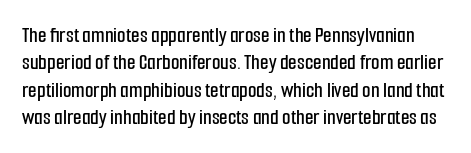
There is no visible air inserted between adjacent glyphs. Clear beneath every line of the passage. In terms of posture, this sample is upright.
